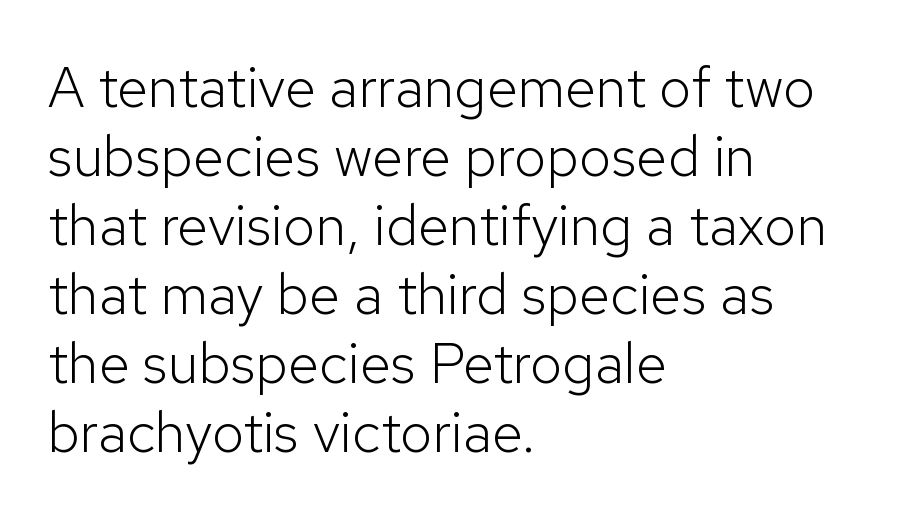
The image shows 57 px light sans-serif type, upright; set left-aligned, line spacing 1.21x, normal letter spacing, not underlined; low stroke contrast and a medium x-height.
